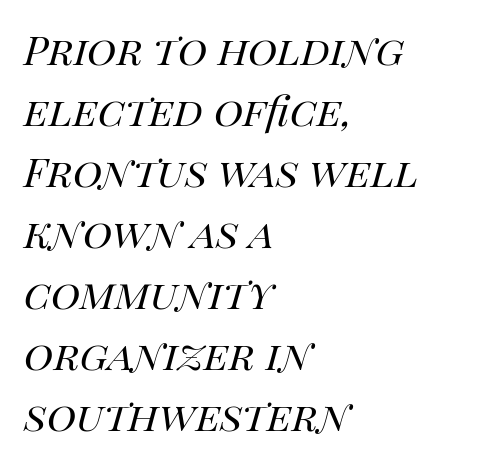
The image shows 50 px regular-weight type, italic (leaning right); set left-aligned, line spacing 1.22x, normal letter spacing, not underlined; high stroke contrast and a large x-height.
